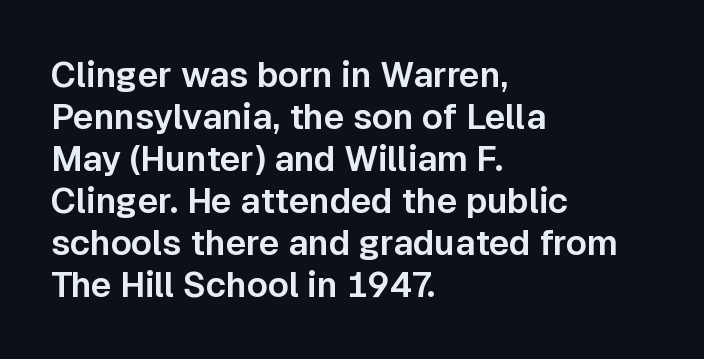
Short and long lines alike share a common starting point at left. The typography opts for an upright posture over an oblique one. Each letter's strokes conclude bluntly, with no projecting serifs. Any mark beneath the type? The region is blank.
